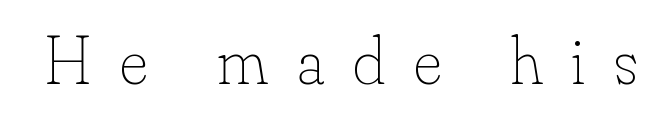
{"italic": "no", "bold": "no", "weight": "thin", "width": "normal", "stroke_contrast": "low", "x_height": "small", "monospaced": "no", "underline": "no", "letter_spacing": "wide", "letter_spacing_em": 0.42, "glyph_px": 68}
